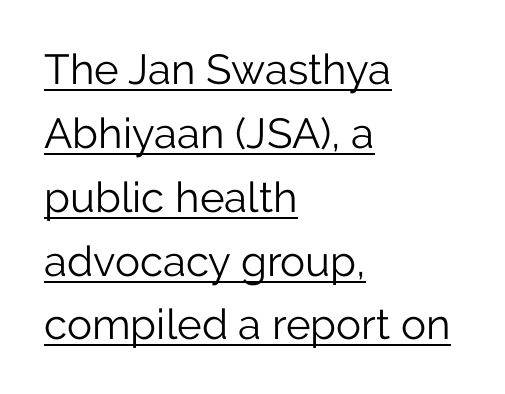
A normal amount of white space separates one row of letters from the next. Each word holds together tightly as a unit, with standard inter-letter gaps. A continuous stroke trails under the words, as in a hyperlink. Type style note: lacks serifs. Posture: vertical. Caption: face not bold, strokes unweighted.
